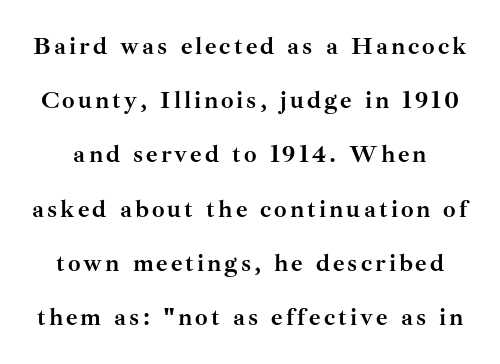
The image shows 25 px bold type, upright; set loose line spacing (2.17x), not underlined.
